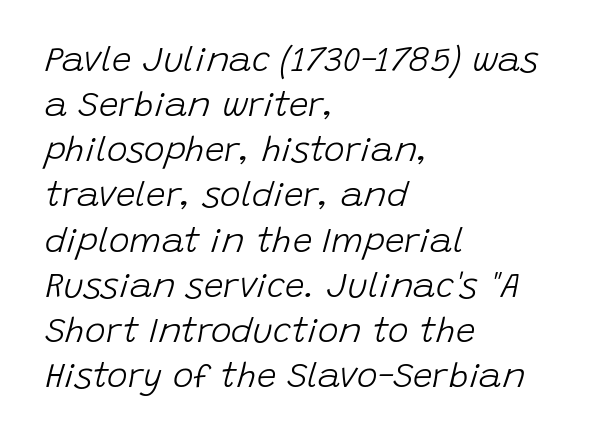
Q: Is the text bold? A: No.
Q: Is the text italic (slanted)? A: Yes, it leans right by about 15 degrees.
Q: Is the text underlined? A: No.
Q: How is the paragraph aligned? A: Left-aligned.
Q: Is the spacing between letters normal or unusually wide? A: Normal.
Q: Is the spacing between lines tight, normal or loose? A: Normal.
Q: Width (condensed, normal, or wide)? A: Normal.
Q: Stroke contrast? A: Low.
Q: x-height? A: Large.
Q: Monospaced? A: No.
